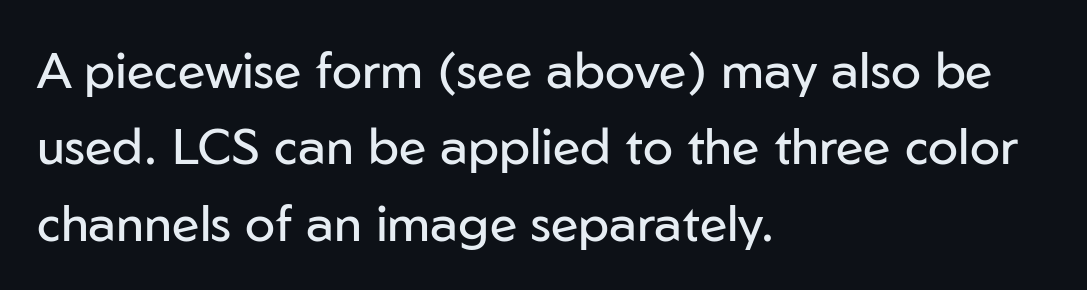
The image shows 50 px regular-weight sans-serif type, upright; set left-aligned, normal line spacing (1.53x), normal letter spacing, not underlined; low stroke contrast and a medium x-height.
